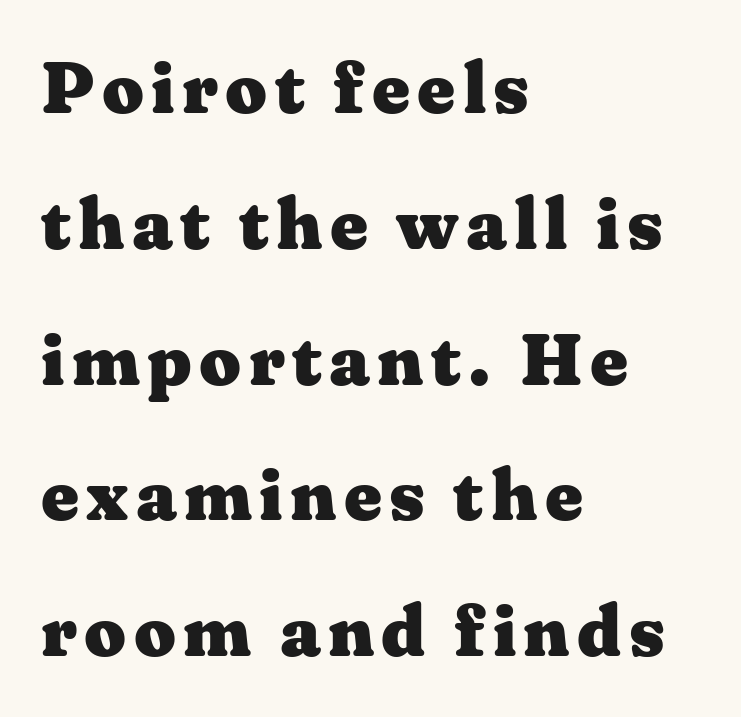
Lines of text with bare space underneath. Does the copy run flush right? No — it runs flush left. Italic? Not at all — the glyphs are vertical. Heavy, bold letterforms. Varying glyph widths throughout — classic text-font behaviour.
